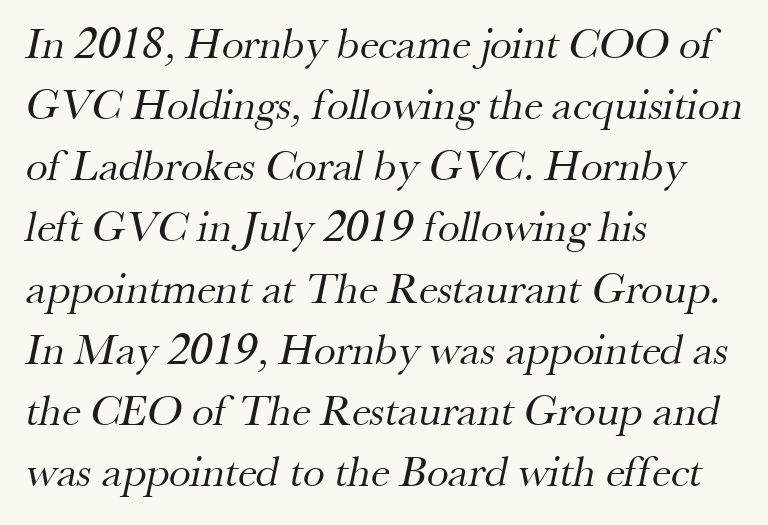
The image shows 44 px regular-weight serif type; set left-aligned, normal line spacing (1.39x), normal letter spacing, not underlined; medium stroke contrast and a small x-height.
